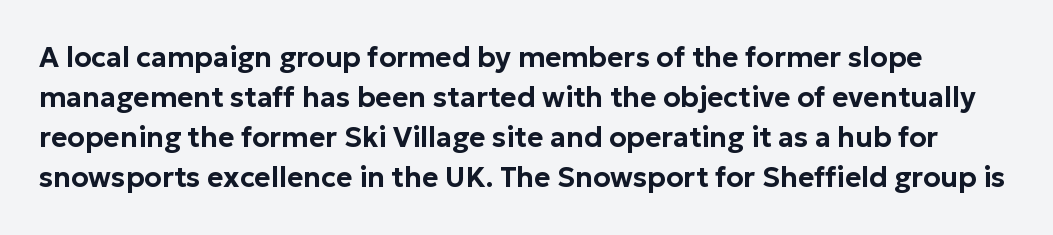
Q: Is the text italic (slanted)? A: No, it is upright.
Q: Is the typeface a serif or a sans-serif typeface? A: Sans-serif.
Q: Is the text underlined? A: No.
Q: Is the spacing between letters normal or unusually wide? A: Normal.
Q: Is the spacing between lines tight, normal or loose? A: Normal.
Q: Width (condensed, normal, or wide)? A: Normal.
Q: Stroke contrast? A: Low.
Q: x-height? A: Medium.
Q: Monospaced? A: No.
